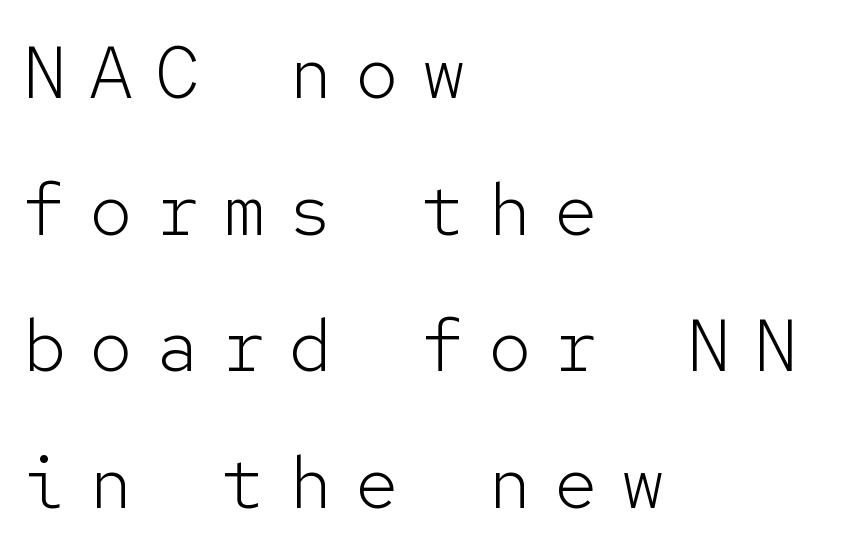
Q: Is the text bold? A: No.
Q: Is the text italic (slanted)? A: No, it is upright.
Q: Is the typeface a serif or a sans-serif typeface? A: Sans-serif.
Q: Is the text underlined? A: No.
Q: How is the paragraph aligned? A: Left-aligned.
Q: Is the spacing between letters normal or unusually wide? A: Unusually wide.
Q: Width (condensed, normal, or wide)? A: Normal.
Q: Stroke contrast? A: Low.
Q: x-height? A: Medium.
Q: Monospaced? A: Yes.
